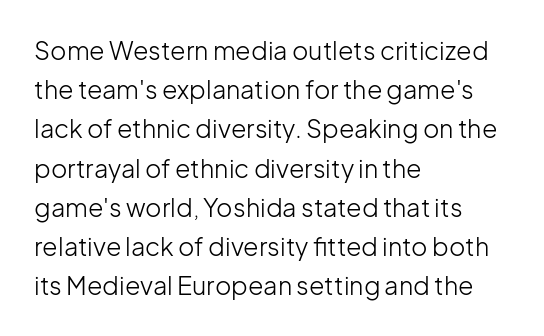
{"italic": "no", "bold": "no", "underline": "no", "align": "left", "line_spacing": "normal", "line_spacing_ratio": 1.57, "letter_spacing": "normal", "letter_spacing_em": 0.0, "glyph_px": 25}
